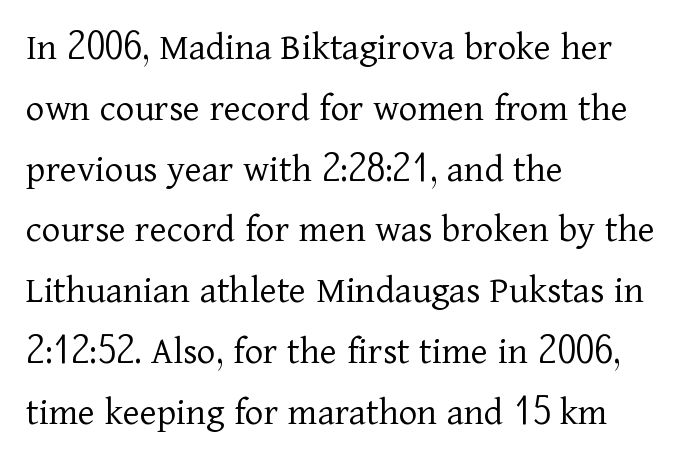
Q: Is the text bold? A: No.
Q: Is the text italic (slanted)? A: No, it is upright.
Q: Is the typeface a serif or a sans-serif typeface? A: Serif.
Q: Is the text underlined? A: No.
Q: How is the paragraph aligned? A: Left-aligned.
Q: Is the spacing between letters normal or unusually wide? A: Normal.
Q: Is the spacing between lines tight, normal or loose? A: Normal.
Q: Width (condensed, normal, or wide)? A: Normal.
Q: Stroke contrast? A: Low.
Q: x-height? A: Medium.
Q: Monospaced? A: No.
